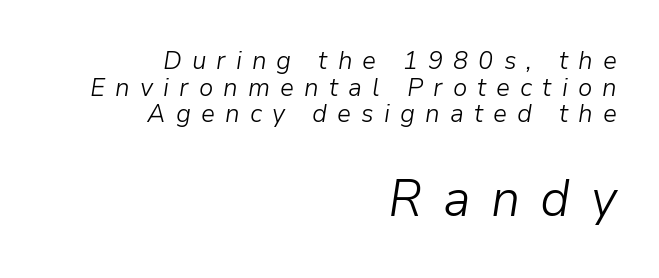
{"italic": "yes", "lean": "right", "slant_degrees": 9, "bold": "no", "weight": "light", "width": "normal", "stroke_contrast": "low", "x_height": "medium", "monospaced": "no", "underline": "no", "align": "right", "line_spacing": "tight", "line_spacing_ratio": 1.02, "letter_spacing": "wide", "letter_spacing_em": 0.39, "larger_block": "second", "size_ratio": 2.0, "glyph_px": 52}
